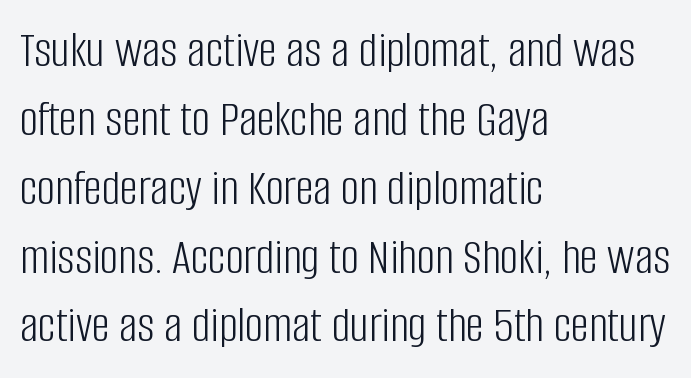
{"serif": "no", "italic": "no", "bold": "no", "weight": "light", "width": "condensed", "stroke_contrast": "low", "x_height": "large", "monospaced": "no", "underline": "no", "align": "left", "line_spacing": "normal", "line_spacing_ratio": 1.35, "letter_spacing": "normal", "letter_spacing_em": 0.0, "glyph_px": 51}
